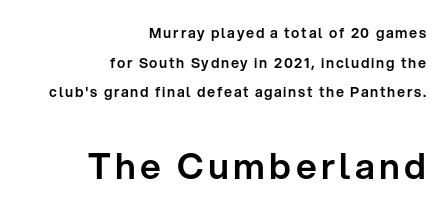
Q: Is the text italic (slanted)? A: No, it is upright.
Q: Is the typeface a serif or a sans-serif typeface? A: Sans-serif.
Q: Is the text underlined? A: No.
Q: How is the paragraph aligned? A: Right-aligned.
Q: Is the spacing between lines tight, normal or loose? A: Loose.
Q: Which block of text is set in a larger size, the first (top) or the second (bottom)? A: The second (bottom) one.
Q: Width (condensed, normal, or wide)? A: Normal.
Q: Stroke contrast? A: Low.
Q: x-height? A: Medium.
Q: Monospaced? A: No.
